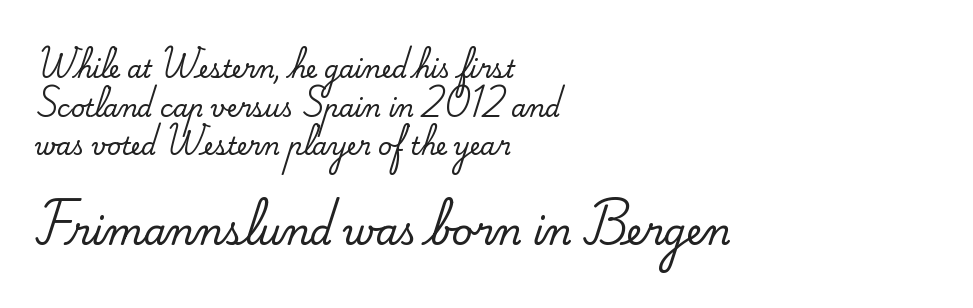
The image shows 36 px serif type; set left-aligned, normal line spacing (1.61x), normal letter spacing, not underlined; the second (bottom) block is 1.5x larger; medium stroke contrast and a small x-height.
